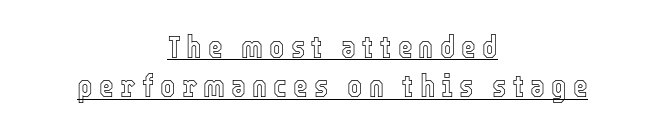
{"italic": "no", "width": "condensed", "x_height": "medium", "monospaced": "no", "underline": "yes", "align": "center", "line_spacing_ratio": 1.23, "glyph_px": 32}
